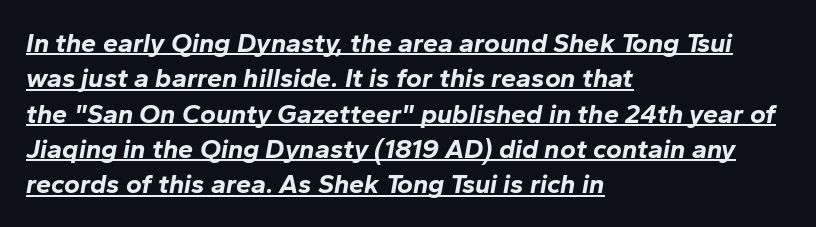
This is heavy type, rendered in bold. Is the type slanted? Yes — the strokes lean at a clear angle. All the whitespace from short lines collects on the right. Interline gaps are of average width in this sample. Descenders here cross a horizontal rule under the line.
